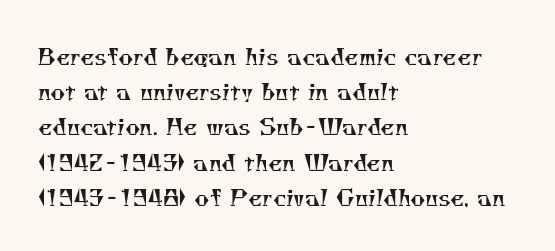
The string is rendered with underlining switched off. Each line starts at the same left margin while the right side varies. Quick note: interline space is typical. Stems and bowls with no extra thickness — not bold.
